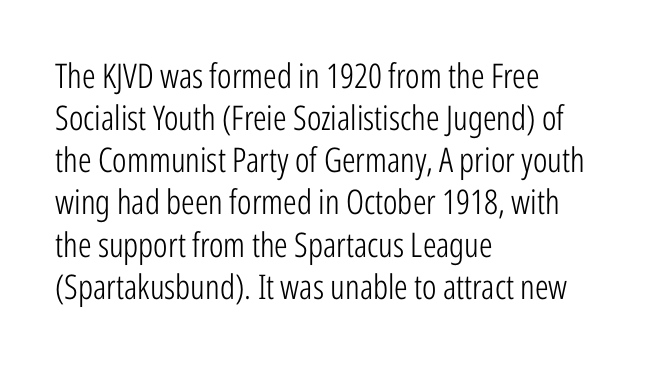
{"serif": "no", "italic": "no", "bold": "no", "weight": "light", "width": "condensed", "stroke_contrast": "low", "x_height": "medium", "monospaced": "no", "underline": "no", "align": "left", "line_spacing_ratio": 1.24, "letter_spacing": "normal", "letter_spacing_em": 0.0, "glyph_px": 34}
